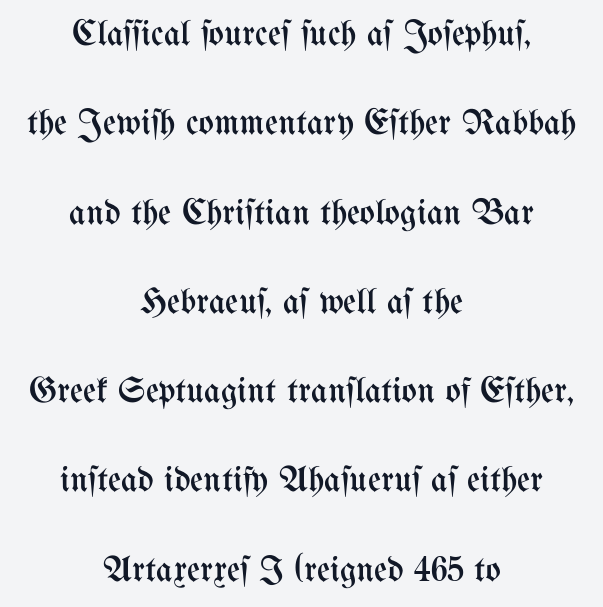
Letters rest on an invisible, unmarked baseline. Glyph-to-glyph distance matches everyday printed text. The typography opts for an upright posture over an oblique one. The rag falls on both sides of this text block equally. The letters advance in unequal steps, a hallmark of proportional type.
